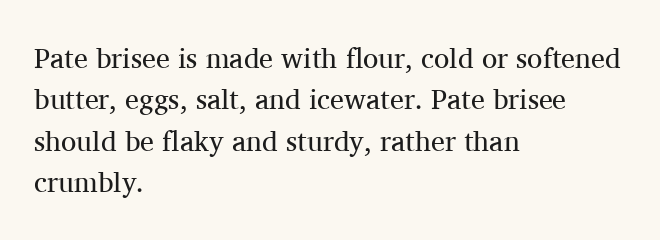
Q: Is the text bold? A: No.
Q: Is the text italic (slanted)? A: No, it is upright.
Q: Is the typeface a serif or a sans-serif typeface? A: Serif.
Q: Is the text underlined? A: No.
Q: How is the paragraph aligned? A: Left-aligned.
Q: Is the spacing between letters normal or unusually wide? A: Normal.
Q: Is the spacing between lines tight, normal or loose? A: Normal.
Q: Width (condensed, normal, or wide)? A: Normal.
Q: Stroke contrast? A: Medium.
Q: x-height? A: Medium.
Q: Monospaced? A: No.
